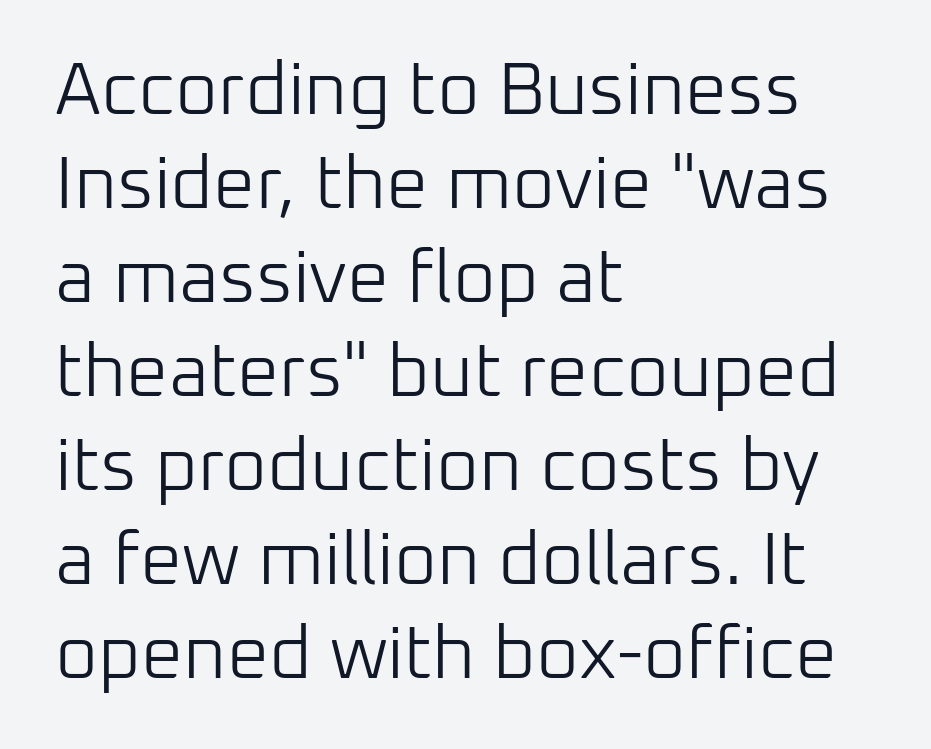
{"serif": "no", "italic": "no", "bold": "no", "weight": "light", "width": "normal", "stroke_contrast": "low", "x_height": "medium", "monospaced": "no", "underline": "no", "align": "left", "line_spacing": "normal", "line_spacing_ratio": 1.27, "letter_spacing": "normal", "letter_spacing_em": 0.0, "glyph_px": 74}
